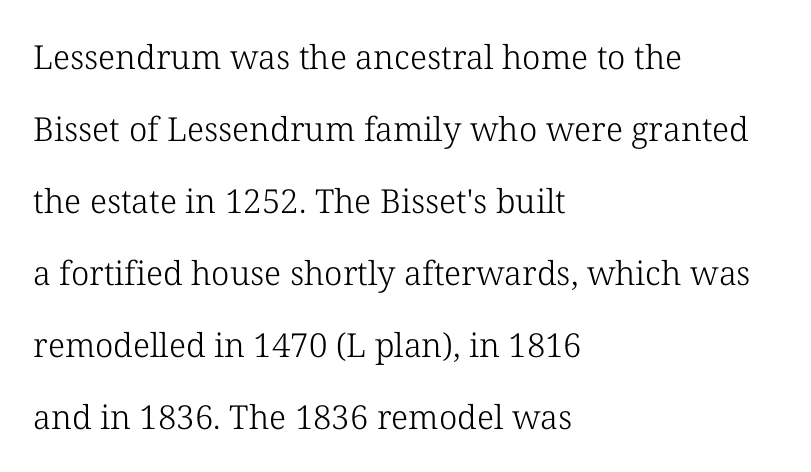
Posture: vertical. Check the space under the baseline: it is left empty. Notice how the passage keeps a crisp vertical edge on the left only. Little horizontal feet cap the strokes, marking this as serif type.
